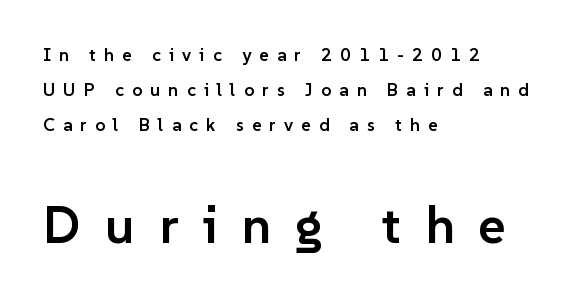
{"serif": "no", "italic": "no", "bold": "semi", "weight": "semibold", "width": "normal", "stroke_contrast": "low", "x_height": "medium", "monospaced": "no", "underline": "no", "align": "left", "line_spacing": "loose", "line_spacing_ratio": 1.95, "letter_spacing": "wide", "letter_spacing_em": 0.45, "larger_block": "second", "size_ratio": 2.94, "glyph_px": 53}
